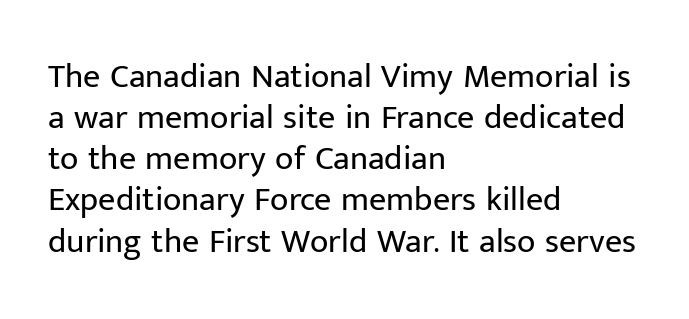
The image shows 34 px regular-weight sans-serif type, upright; set left-aligned, line spacing 1.21x, normal letter spacing, not underlined; low stroke contrast and a medium x-height.
